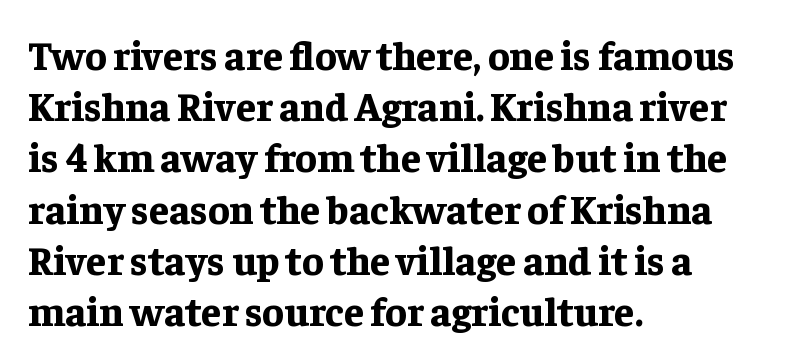
{"serif": "yes", "italic": "no", "bold": "yes", "weight": "bold", "width": "normal", "stroke_contrast": "low", "x_height": "medium", "monospaced": "no", "underline": "no", "align": "left", "line_spacing": "normal", "line_spacing_ratio": 1.28, "letter_spacing": "normal", "letter_spacing_em": 0.0, "glyph_px": 40}
